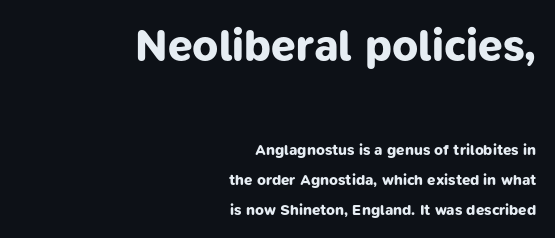
{"serif": "no", "bold": "yes", "weight": "bold", "width": "normal", "stroke_contrast": "low", "x_height": "medium", "monospaced": "no", "underline": "no", "align": "right", "line_spacing": "loose", "line_spacing_ratio": 1.98, "letter_spacing": "normal", "letter_spacing_em": 0.0, "larger_block": "first", "size_ratio": 2.93, "glyph_px": 44}
